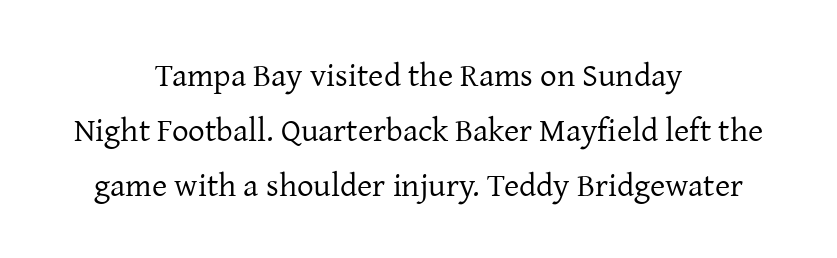
Q: Is the text bold? A: No.
Q: Is the text italic (slanted)? A: No, it is upright.
Q: Is the typeface a serif or a sans-serif typeface? A: Serif.
Q: Is the text underlined? A: No.
Q: How is the paragraph aligned? A: Centered.
Q: Is the spacing between letters normal or unusually wide? A: Normal.
Q: Is the spacing between lines tight, normal or loose? A: Normal.
Q: Width (condensed, normal, or wide)? A: Normal.
Q: Stroke contrast? A: Low.
Q: x-height? A: Medium.
Q: Monospaced? A: No.
